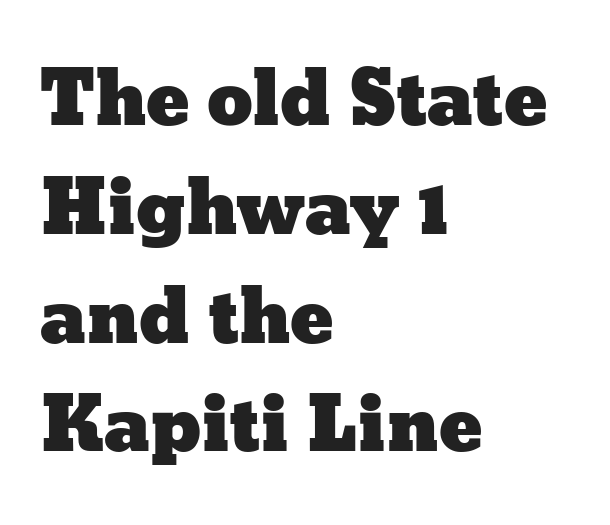
{"italic": "no", "width": "wide", "stroke_contrast": "low", "x_height": "medium", "monospaced": "no", "underline": "no", "align": "left", "line_spacing": "normal", "line_spacing_ratio": 1.49, "letter_spacing": "normal", "letter_spacing_em": 0.0, "glyph_px": 73}
